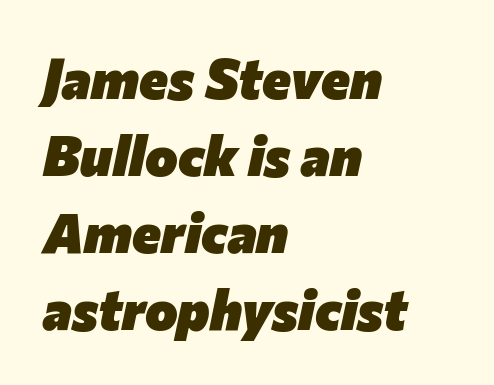
The image shows 55 px heavy type, italic (leaning right); set left-aligned, normal line spacing (1.4x), normal letter spacing, not underlined; low stroke contrast and a medium x-height.
